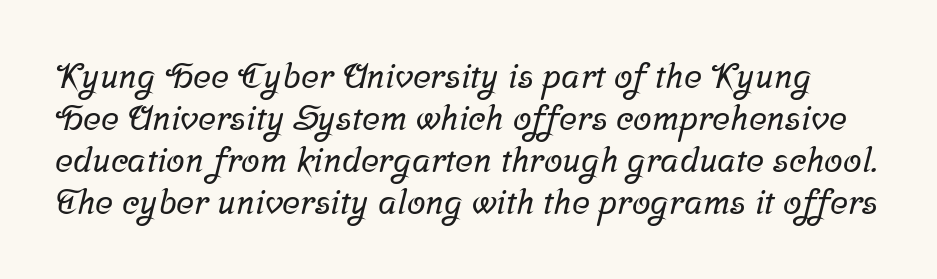
{"width": "normal", "stroke_contrast": "low", "x_height": "medium", "monospaced": "no", "underline": "no", "line_spacing_ratio": 1.24, "letter_spacing": "normal", "letter_spacing_em": 0.0, "glyph_px": 34}
